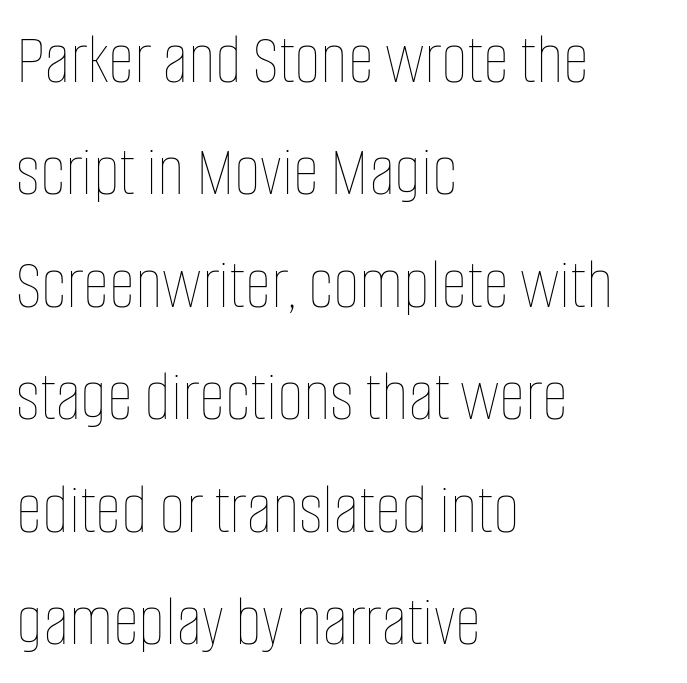
Leading: standard. The type sits square on the baseline with zero lean. Summary of weight: not heavy and not bold. Descender tails drop into unmarked territory.
